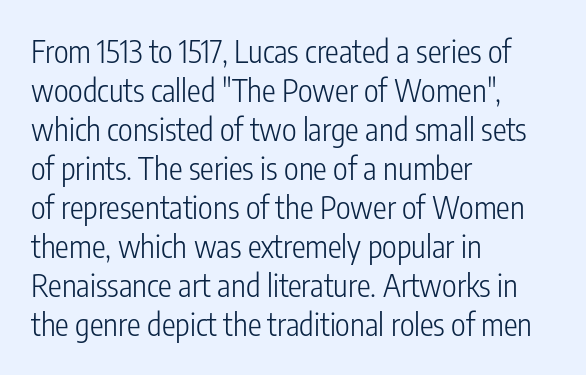
Honestly, the row spacing looks completely unremarkable. Characters follow at the spacing the type designer built in. Letterform terminals end flat and unadorned throughout the passage. The letters stand straight up with perfectly vertical stems.
